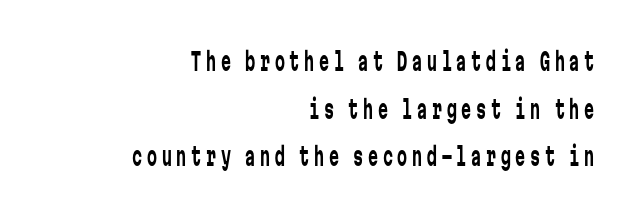
{"italic": "no", "bold": "no", "underline": "no", "align": "right", "line_spacing": "loose", "line_spacing_ratio": 1.91, "glyph_px": 25}
